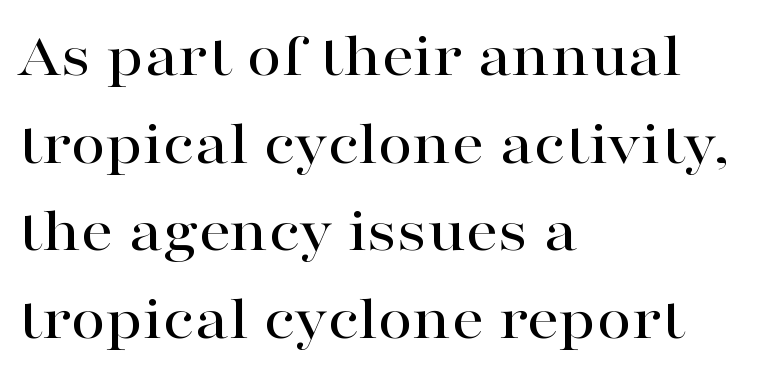
The image shows 64 px wide serif type, upright; set left-aligned, normal line spacing (1.37x), normal letter spacing, not underlined; high stroke contrast and a medium x-height.
